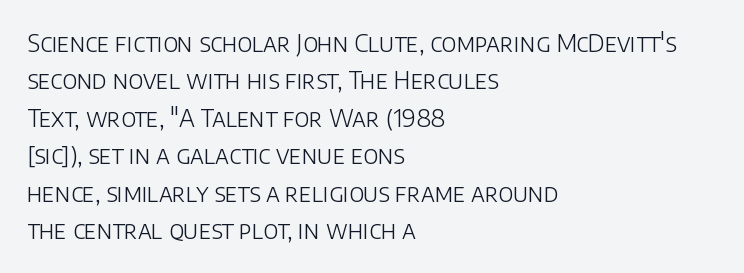
Q: Is the text bold? A: No.
Q: Is the text italic (slanted)? A: No, it is upright.
Q: Is the text underlined? A: No.
Q: How is the paragraph aligned? A: Left-aligned.
Q: Is the spacing between letters normal or unusually wide? A: Normal.
Q: Is the spacing between lines tight, normal or loose? A: Normal.
